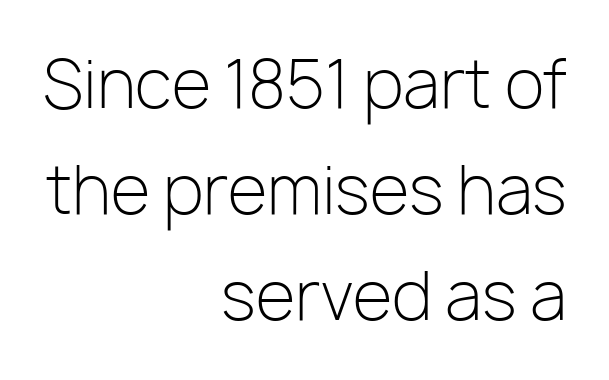
{"serif": "no", "italic": "no", "bold": "no", "weight": "light", "width": "normal", "stroke_contrast": "low", "x_height": "medium", "monospaced": "no", "underline": "no", "align": "right", "line_spacing": "normal", "line_spacing_ratio": 1.63, "letter_spacing": "normal", "letter_spacing_em": 0.0, "glyph_px": 65}
